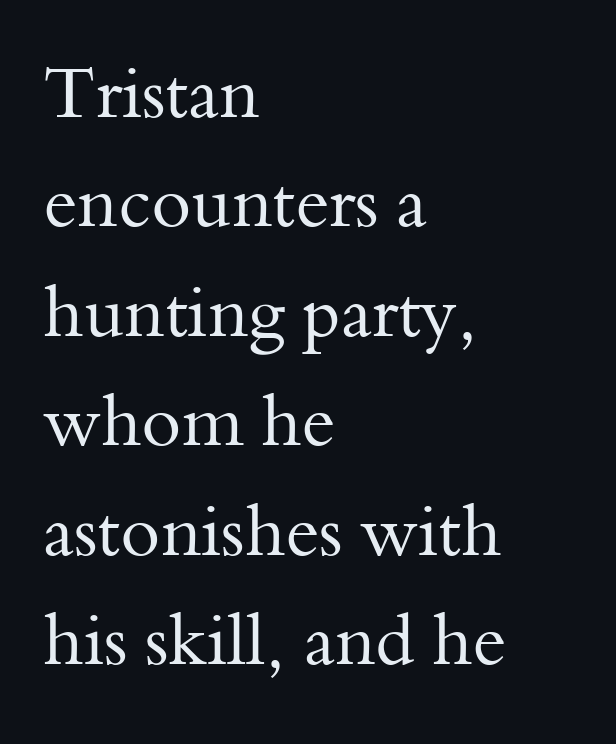
Q: Is the text bold? A: No.
Q: Is the text italic (slanted)? A: No, it is upright.
Q: Is the typeface a serif or a sans-serif typeface? A: Serif.
Q: Is the text underlined? A: No.
Q: How is the paragraph aligned? A: Left-aligned.
Q: Is the spacing between letters normal or unusually wide? A: Normal.
Q: Is the spacing between lines tight, normal or loose? A: Normal.
Q: Width (condensed, normal, or wide)? A: Normal.
Q: Stroke contrast? A: Medium.
Q: x-height? A: Small.
Q: Monospaced? A: No.
